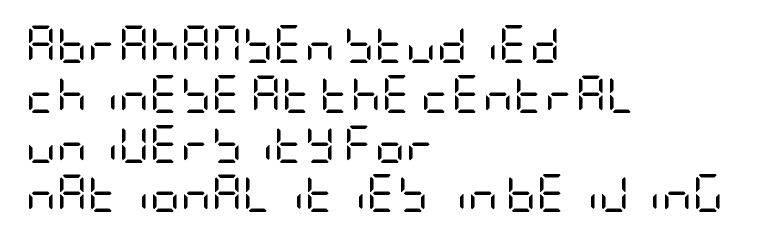
Q: Is the text bold? A: No.
Q: Is the text italic (slanted)? A: No, it is upright.
Q: Is the typeface a serif or a sans-serif typeface? A: Sans-serif.
Q: Is the text underlined? A: No.
Q: How is the paragraph aligned? A: Left-aligned.
Q: Is the spacing between letters normal or unusually wide? A: Normal.
Q: Is the spacing between lines tight, normal or loose? A: Normal.
Q: Width (condensed, normal, or wide)? A: Condensed.
Q: Stroke contrast? A: Low.
Q: x-height? A: Large.
